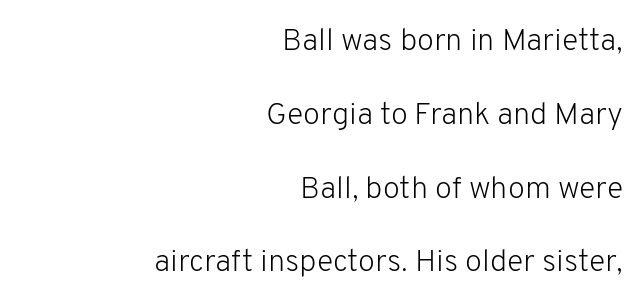
{"serif": "no", "italic": "no", "bold": "no", "weight": "light", "width": "normal", "stroke_contrast": "low", "x_height": "medium", "monospaced": "no", "underline": "no", "align": "right", "line_spacing": "loose", "line_spacing_ratio": 2.38, "letter_spacing": "normal", "letter_spacing_em": 0.0, "glyph_px": 31}
